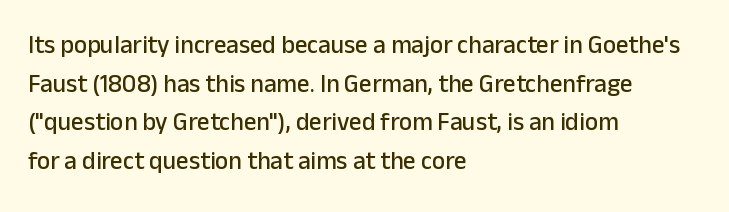
{"italic": "no", "underline": "no", "align": "left", "line_spacing": "normal", "line_spacing_ratio": 1.55, "letter_spacing": "normal", "letter_spacing_em": 0.0, "glyph_px": 25}
